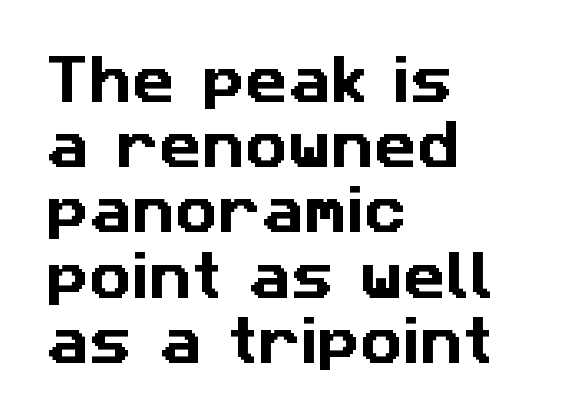
The image shows 53 px sans-serif type; set left-aligned, line spacing 1.23x, normal letter spacing, not underlined; low stroke contrast and a medium x-height.
